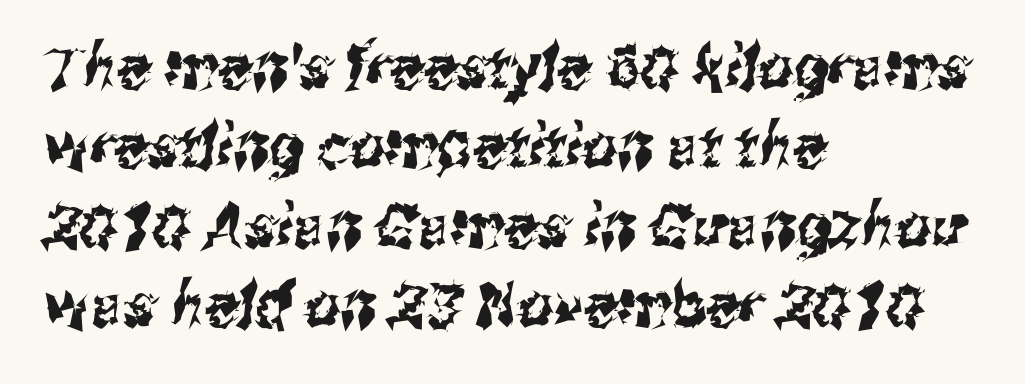
Q: Is the typeface a serif or a sans-serif typeface? A: Sans-serif.
Q: Is the text underlined? A: No.
Q: How is the paragraph aligned? A: Left-aligned.
Q: Is the spacing between letters normal or unusually wide? A: Normal.
Q: Is the spacing between lines tight, normal or loose? A: Normal.
Q: Width (condensed, normal, or wide)? A: Condensed.
Q: Stroke contrast? A: Medium.
Q: x-height? A: Medium.
Q: Monospaced? A: No.
